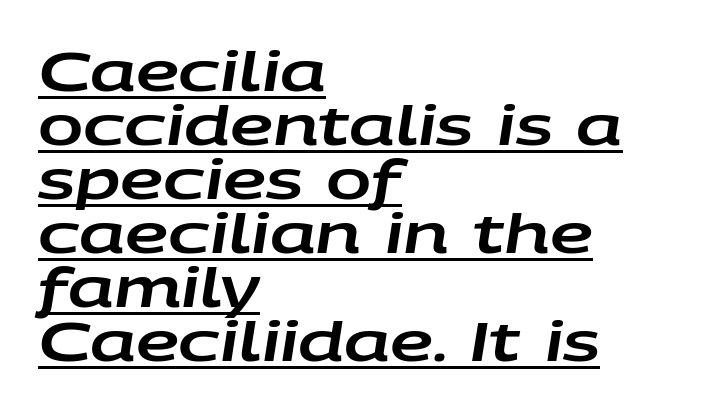
Q: Is the text italic (slanted)? A: Yes, it leans right by about 9 degrees.
Q: Is the text underlined? A: Yes.
Q: How is the paragraph aligned? A: Left-aligned.
Q: Is the spacing between letters normal or unusually wide? A: Normal.
Q: Is the spacing between lines tight, normal or loose? A: Tight.
Q: Width (condensed, normal, or wide)? A: Wide.
Q: Stroke contrast? A: Low.
Q: x-height? A: Large.
Q: Monospaced? A: No.
